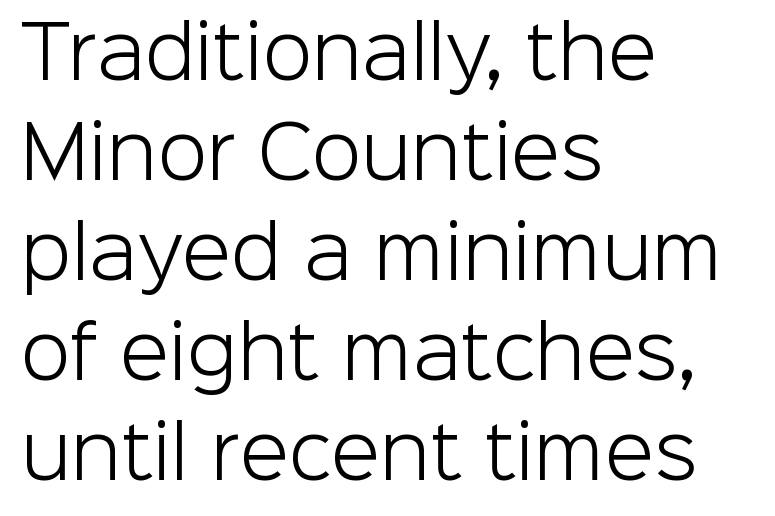
The image shows 72 px light sans-serif type, upright; set left-aligned, normal line spacing (1.39x), normal letter spacing, not underlined; low stroke contrast and a medium x-height.
